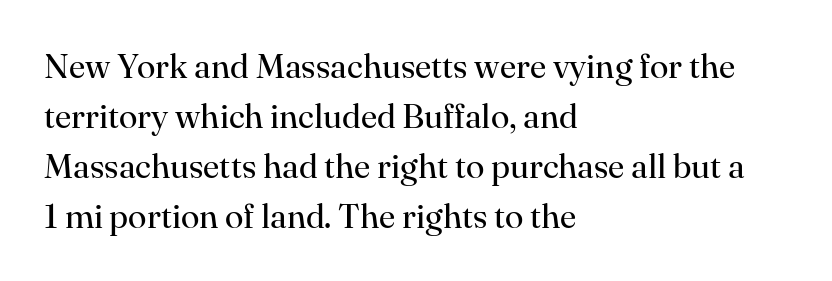
A bare baseline throughout the passage. No extra tracking has been applied to these lines. Horizontal alignment here is leftward, the default for most running prose. Bold? No — there's no thickening of the strokes. What kind of face is this? One with serifs. Rows of type keep a routine distance in the vertical direction.
